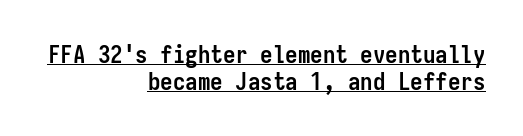
{"italic": "no", "bold": "yes", "underline": "yes", "align": "right", "line_spacing": "tight", "line_spacing_ratio": 1.07, "letter_spacing": "normal", "letter_spacing_em": 0.0, "glyph_px": 25}
